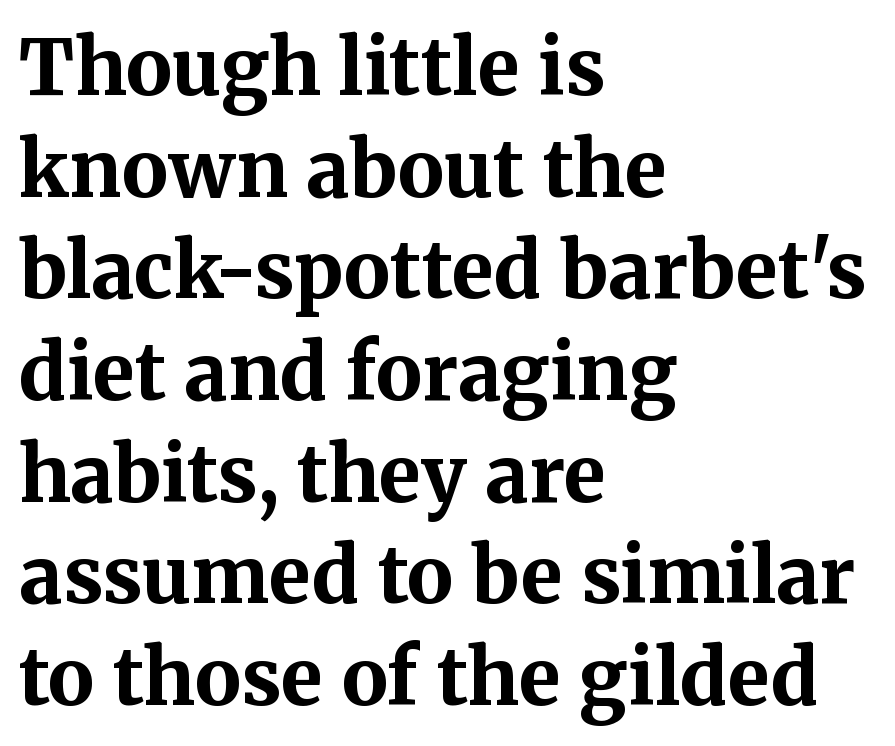
{"serif": "yes", "italic": "no", "bold": "yes", "weight": "bold", "width": "normal", "stroke_contrast": "medium", "x_height": "medium", "monospaced": "no", "underline": "no", "align": "left", "line_spacing": "normal", "line_spacing_ratio": 1.32, "letter_spacing": "normal", "letter_spacing_em": 0.0, "glyph_px": 77}
